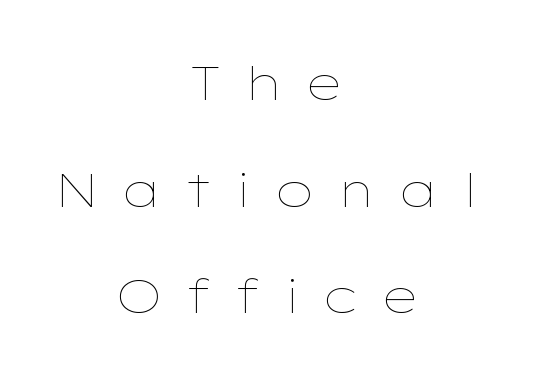
{"italic": "no", "bold": "no", "weight": "thin", "width": "wide", "stroke_contrast": "low", "x_height": "medium", "monospaced": "no", "underline": "no", "align": "center", "line_spacing": "loose", "line_spacing_ratio": 2.27, "letter_spacing": "wide", "letter_spacing_em": 0.44, "glyph_px": 47}
